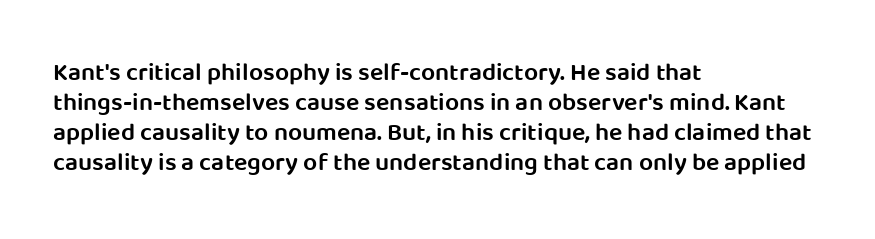
Q: Is the text bold? A: Semi-bold.
Q: Is the text italic (slanted)? A: No, it is upright.
Q: Is the text underlined? A: No.
Q: How is the paragraph aligned? A: Left-aligned.
Q: Is the spacing between letters normal or unusually wide? A: Normal.
